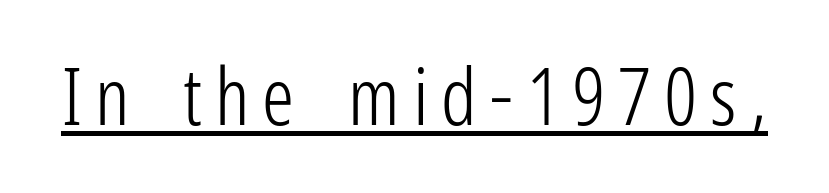
{"serif": "no", "italic": "no", "bold": "no", "weight": "light", "width": "condensed", "stroke_contrast": "low", "x_height": "medium", "monospaced": "no", "underline": "yes", "glyph_px": 80}
